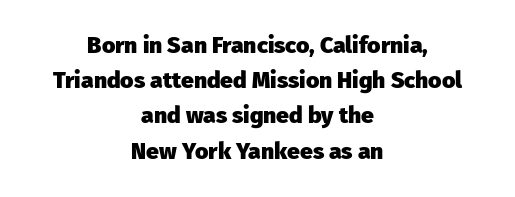
The line texture is even and compact thanks to regular tracking. Each new line begins a customary step beneath the previous one. The space directly below the letters is spotless. A typesetter would mark this as roman, not italic.
